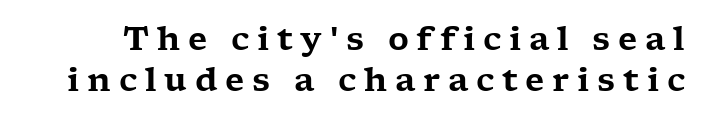
The image shows 32 px wide serif type, upright; set normal line spacing (1.27x), unusually wide letter spacing (+0.24 em), not underlined; low stroke contrast and a medium x-height.
